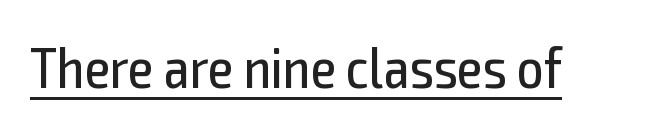
The image shows 58 px regular-weight, condensed sans-serif type, upright; set normal letter spacing, underlined; a medium x-height.
